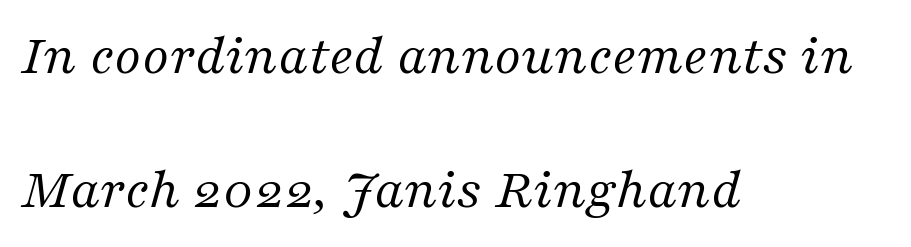
{"serif": "yes", "italic": "yes", "lean": "right", "slant_degrees": 16, "bold": "no", "weight": "regular", "width": "normal", "stroke_contrast": "medium", "x_height": "medium", "monospaced": "no", "underline": "no", "align": "left", "line_spacing": "loose", "line_spacing_ratio": 2.31, "letter_spacing": "normal", "letter_spacing_em": 0.0, "glyph_px": 58}
